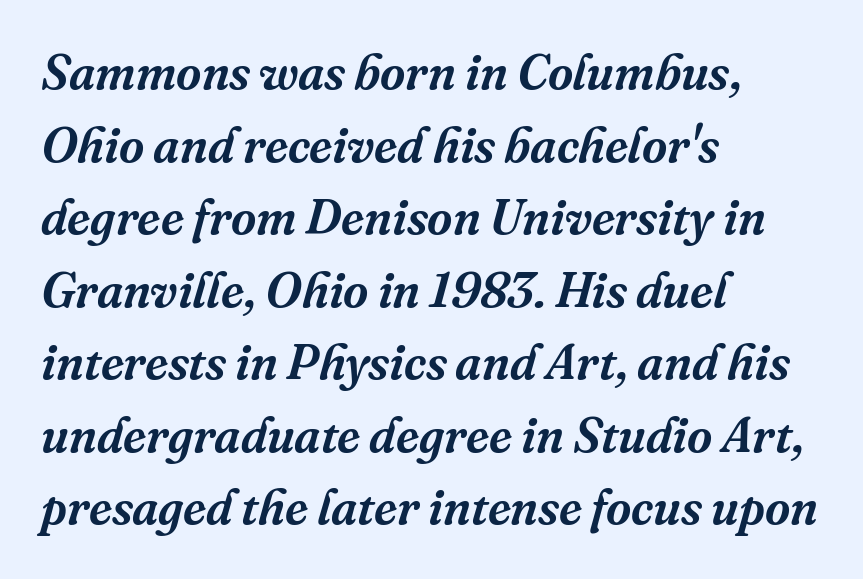
Q: Is the text italic (slanted)? A: Yes, it leans right by about 16 degrees.
Q: Is the typeface a serif or a sans-serif typeface? A: Serif.
Q: Is the text underlined? A: No.
Q: How is the paragraph aligned? A: Left-aligned.
Q: Is the spacing between letters normal or unusually wide? A: Normal.
Q: Is the spacing between lines tight, normal or loose? A: Normal.
Q: Width (condensed, normal, or wide)? A: Normal.
Q: Stroke contrast? A: Medium.
Q: x-height? A: Medium.
Q: Monospaced? A: No.
